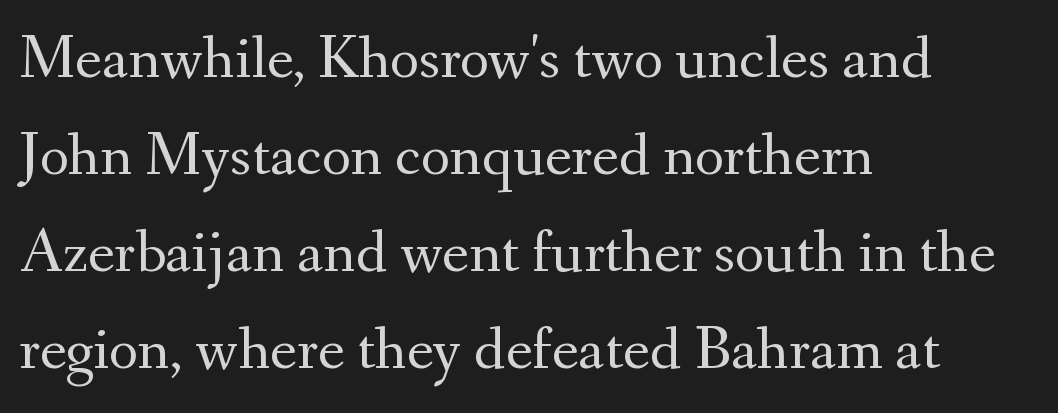
{"serif": "yes", "italic": "no", "bold": "no", "weight": "regular", "width": "normal", "stroke_contrast": "medium", "x_height": "small", "monospaced": "no", "underline": "no", "align": "left", "line_spacing": "normal", "line_spacing_ratio": 1.54, "letter_spacing": "normal", "letter_spacing_em": 0.0, "glyph_px": 63}
